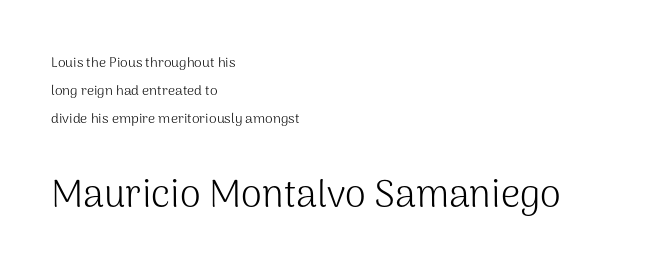
Between these two stacked blocks, the lower one wins on size. To sum up the face: it is a sans, with no serifs. How are the letters spaced? Ordinarily, with no added tracking. Stem width sits at or under what a default text font uses.
